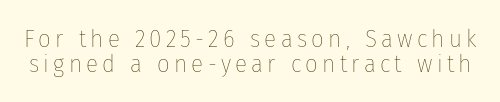
Q: Is the text bold? A: No.
Q: Is the text italic (slanted)? A: No, it is upright.
Q: Is the text underlined? A: No.
Q: Is the spacing between lines tight, normal or loose? A: Tight.
